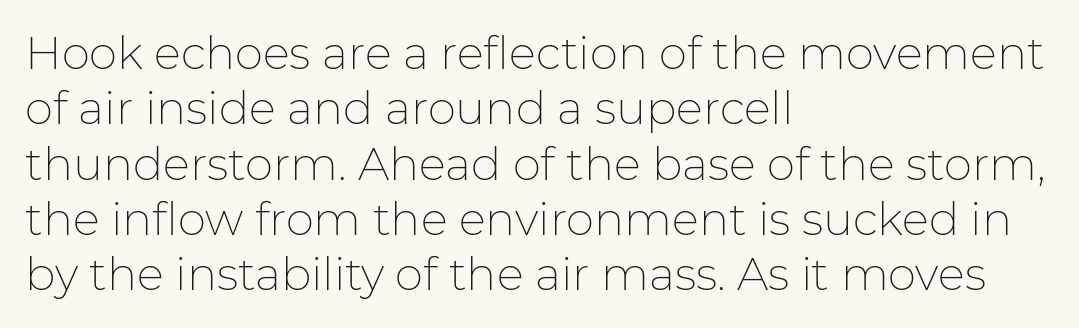
The image shows 45 px thin sans-serif type, upright; set left-aligned, line spacing 1.23x, normal letter spacing, not underlined; low stroke contrast and a medium x-height.
